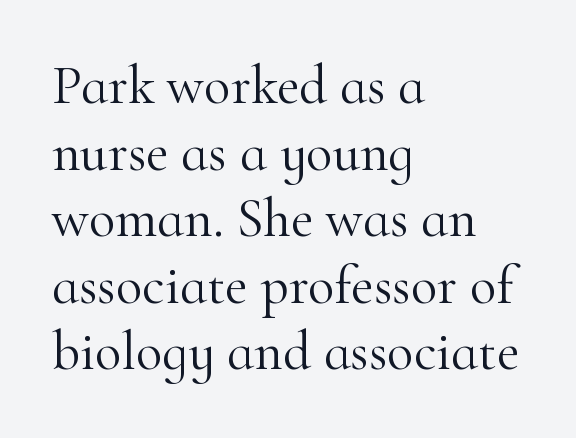
Every character sits straight up, as roman type does. In terms of letterspacing, this is plain default setting. Unlike a clean sans, this face finishes its strokes with serifs. In CSS terms this would be text-align: left.
